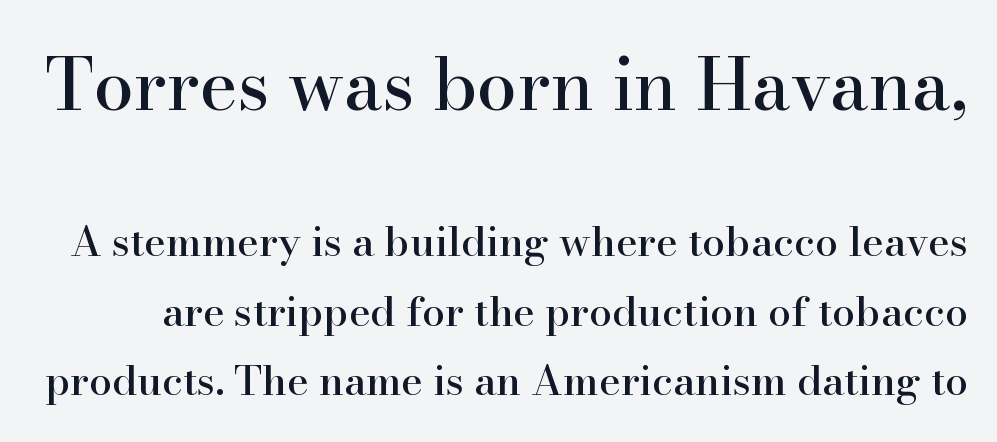
The image shows 72 px serif type, upright; set normal line spacing (1.7x), normal letter spacing, not underlined; the first (top) block is 1.76x larger; high stroke contrast and a small x-height.
